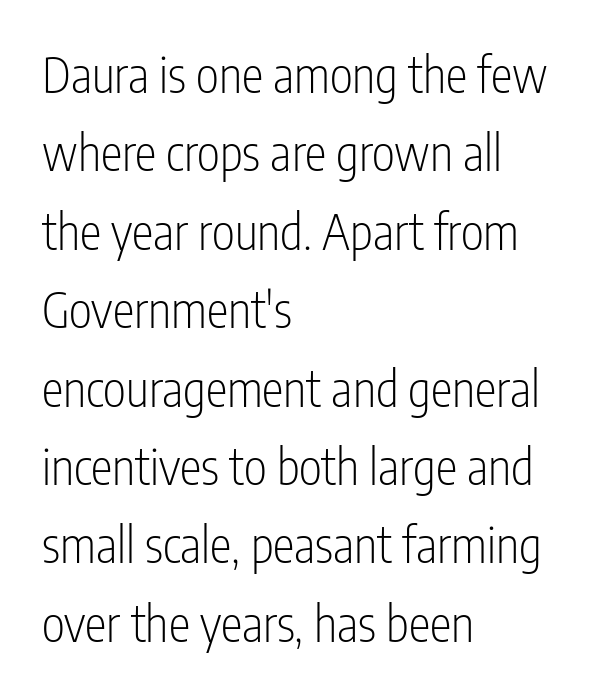
Honestly, there is no underline to notice here at all. Here the designer chose a conventional face with non-uniform glyph widths. A sans-serif font was chosen for this passage. The lines are quadded left. Interline gaps are of average width in this sample.
